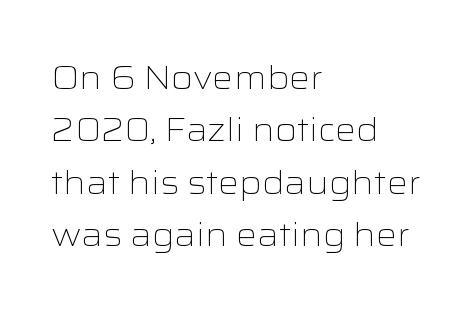
The image shows 33 px light, wide sans-serif type, upright; set left-aligned, normal line spacing (1.59x), normal letter spacing, not underlined; low stroke contrast and a medium x-height.
